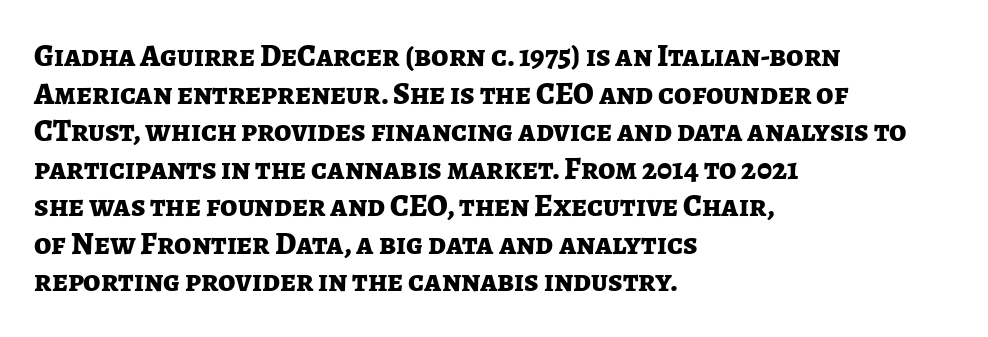
The image shows 31 px bold sans-serif type, upright; set left-aligned, line spacing 1.21x, normal letter spacing, not underlined; low stroke contrast and a medium x-height.
